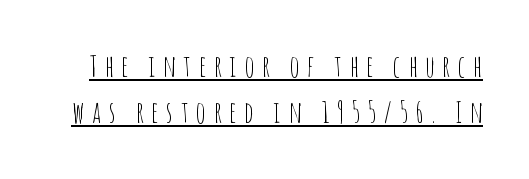
The image shows 29 px thin, condensed sans-serif type, upright; set normal line spacing (1.59x), unusually wide letter spacing (+0.27 em), underlined; low stroke contrast and a large x-height.
